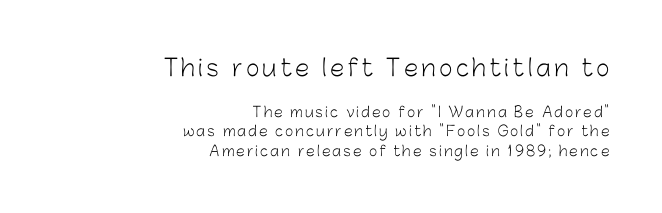
Descenders hang freely into open space. The lettering stays uniformly vertical, giving the passage a roman look. Visually the block forms a straight wall on the right and a jagged coastline on the left. These two chunks differ in scale, with the top chunk taking the larger measure.
